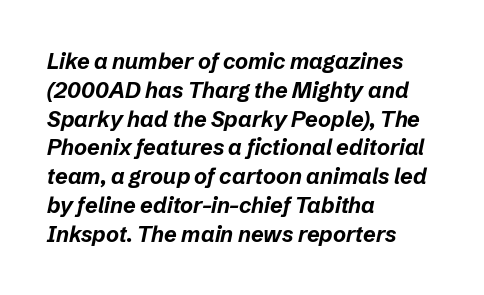
{"italic": "yes", "lean": "right", "slant_degrees": 12, "bold": "yes", "underline": "no", "align": "left", "line_spacing": "normal", "line_spacing_ratio": 1.31, "letter_spacing": "normal", "letter_spacing_em": 0.0, "glyph_px": 22}
